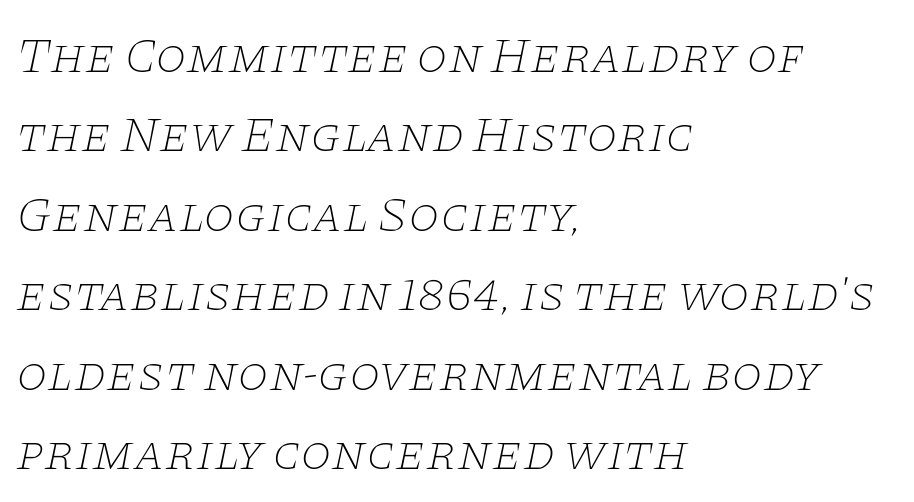
Q: Is the text bold? A: No.
Q: Is the text italic (slanted)? A: Yes, it leans right by about 11 degrees.
Q: Is the typeface a serif or a sans-serif typeface? A: Serif.
Q: Is the text underlined? A: No.
Q: How is the paragraph aligned? A: Left-aligned.
Q: Is the spacing between letters normal or unusually wide? A: Normal.
Q: Is the spacing between lines tight, normal or loose? A: Normal.
Q: Width (condensed, normal, or wide)? A: Wide.
Q: Stroke contrast? A: Low.
Q: x-height? A: Large.
Q: Monospaced? A: No.
